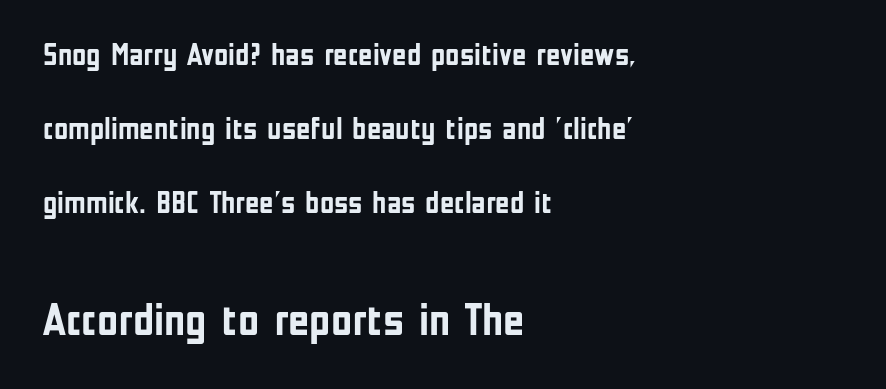
Q: Is the text bold? A: Yes.
Q: Is the text italic (slanted)? A: No, it is upright.
Q: Is the typeface a serif or a sans-serif typeface? A: Sans-serif.
Q: Is the text underlined? A: No.
Q: How is the paragraph aligned? A: Left-aligned.
Q: Is the spacing between letters normal or unusually wide? A: Normal.
Q: Is the spacing between lines tight, normal or loose? A: Loose.
Q: Which block of text is set in a larger size, the first (top) or the second (bottom)? A: The second (bottom) one.
Q: Width (condensed, normal, or wide)? A: Condensed.
Q: Stroke contrast? A: Low.
Q: x-height? A: Medium.
Q: Monospaced? A: No.
